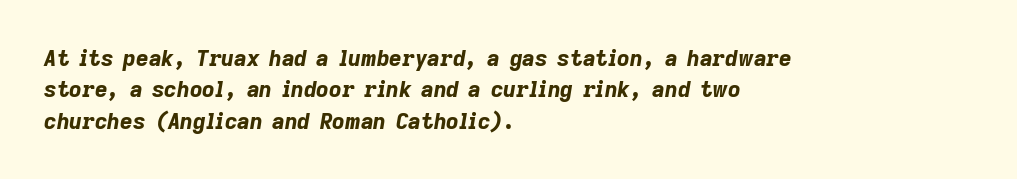
Q: Is the text bold? A: Yes.
Q: Is the text italic (slanted)? A: Yes, it leans right by about 9 degrees.
Q: Is the text underlined? A: No.
Q: How is the paragraph aligned? A: Left-aligned.
Q: Is the spacing between letters normal or unusually wide? A: Normal.
Q: Is the spacing between lines tight, normal or loose? A: Normal.
